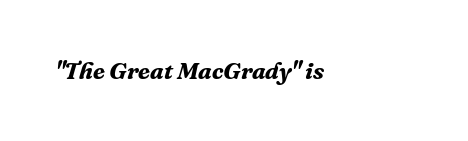
Default kerning and tracking; the words read as compact shapes. Slant detected: the letters are inclined. Plenty of ink on the page — the face is bold. Plain, unruled lines of type.
